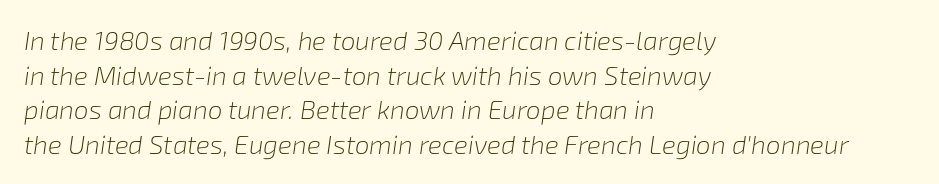
{"italic": "yes", "lean": "right", "slant_degrees": 8, "bold": "no", "underline": "no", "align": "left", "line_spacing": "normal", "line_spacing_ratio": 1.33, "letter_spacing": "normal", "letter_spacing_em": 0.0, "glyph_px": 26}
